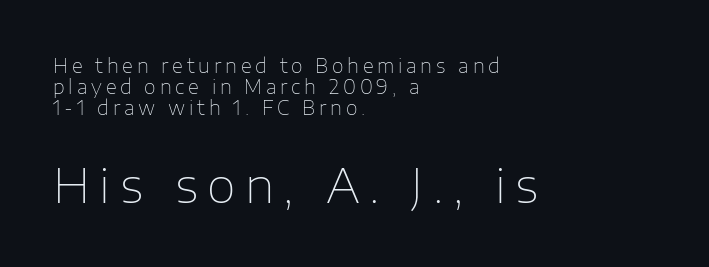
{"serif": "no", "italic": "no", "bold": "no", "weight": "thin", "width": "normal", "stroke_contrast": "low", "x_height": "medium", "monospaced": "no", "underline": "no", "align": "left", "line_spacing": "tight", "line_spacing_ratio": 1.11, "letter_spacing": "wide", "letter_spacing_em": 0.2, "larger_block": "second", "size_ratio": 2.47, "glyph_px": 47}
